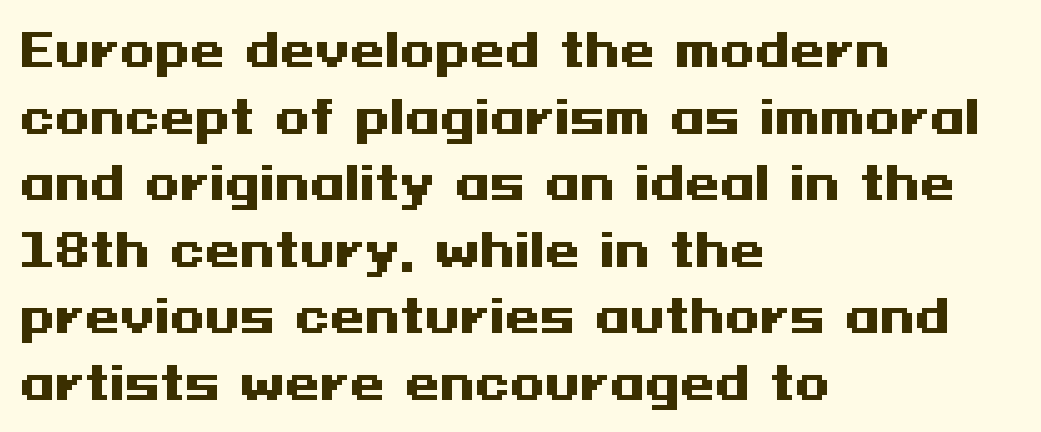
Q: Is the text bold? A: Yes.
Q: Is the text italic (slanted)? A: No, it is upright.
Q: Is the typeface a serif or a sans-serif typeface? A: Sans-serif.
Q: Is the text underlined? A: No.
Q: How is the paragraph aligned? A: Left-aligned.
Q: Is the spacing between letters normal or unusually wide? A: Normal.
Q: Is the spacing between lines tight, normal or loose? A: Normal.
Q: Width (condensed, normal, or wide)? A: Wide.
Q: Stroke contrast? A: Medium.
Q: x-height? A: Medium.
